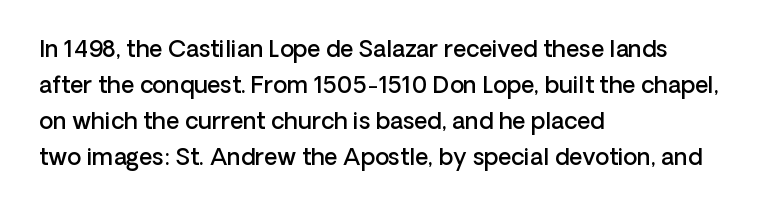
The image shows 23 px text type, upright; set left-aligned, normal line spacing (1.57x), normal letter spacing, not underlined.
